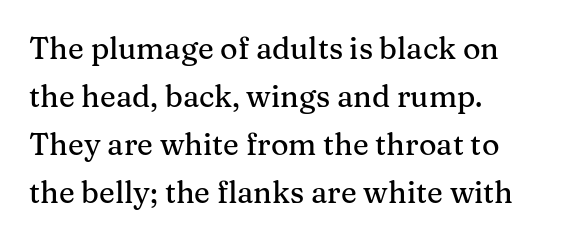
{"serif": "yes", "italic": "no", "width": "normal", "stroke_contrast": "medium", "x_height": "medium", "monospaced": "no", "underline": "no", "line_spacing": "normal", "line_spacing_ratio": 1.6, "letter_spacing": "normal", "letter_spacing_em": 0.0, "glyph_px": 30}
